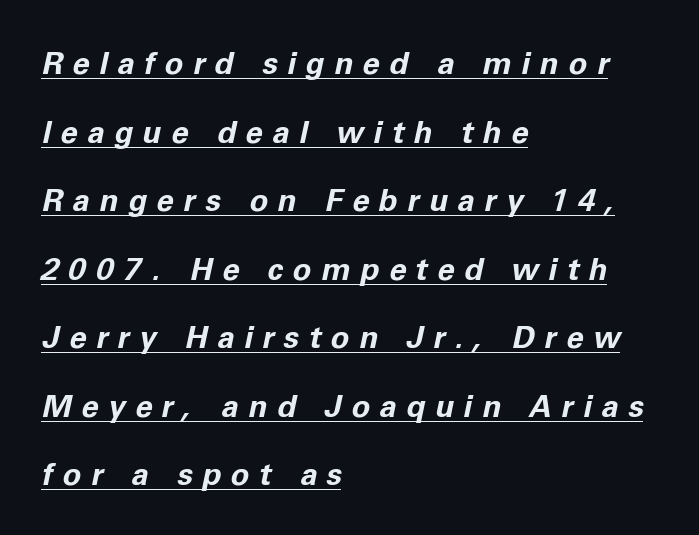
{"italic": "yes", "lean": "right", "slant_degrees": 11, "bold": "yes", "weight": "bold", "width": "normal", "stroke_contrast": "low", "x_height": "medium", "monospaced": "no", "underline": "yes", "align": "left", "line_spacing": "loose", "line_spacing_ratio": 2.21, "letter_spacing": "wide", "letter_spacing_em": 0.31, "glyph_px": 31}
